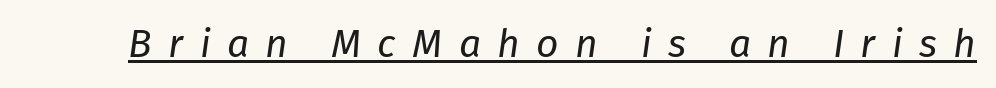
The tracking reads as deliberately expanded to a designer's eye. Weight: regular or lighter. The letters are slanted; this is an italic face. Here the designer chose a conventional face with non-uniform glyph widths. In designer terms, the underline attribute is active on this setting.
